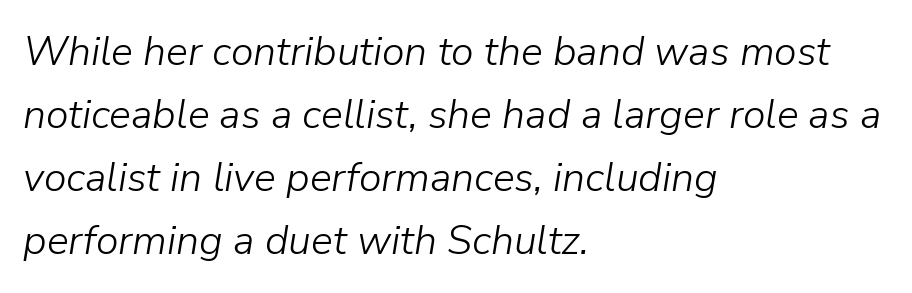
The image shows 41 px light type, italic (leaning right); set left-aligned, normal line spacing (1.54x), normal letter spacing, not underlined; low stroke contrast and a medium x-height.
